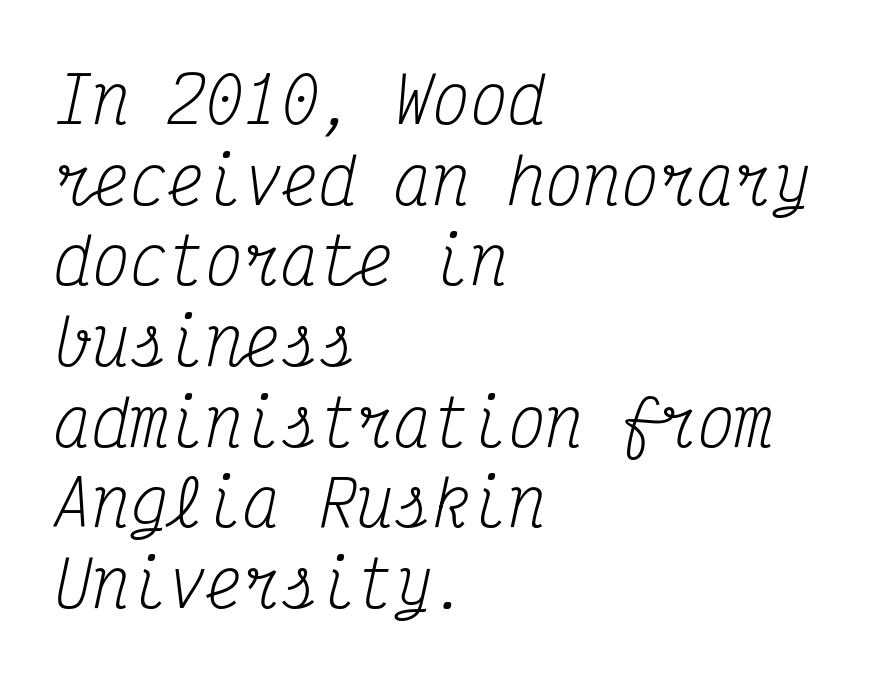
Q: Is the text bold? A: No.
Q: Is the text italic (slanted)? A: Yes, it leans right by about 12 degrees.
Q: Is the typeface a serif or a sans-serif typeface? A: Serif.
Q: Is the text underlined? A: No.
Q: How is the paragraph aligned? A: Left-aligned.
Q: Is the spacing between letters normal or unusually wide? A: Normal.
Q: Is the spacing between lines tight, normal or loose? A: Normal.
Q: Width (condensed, normal, or wide)? A: Condensed.
Q: Stroke contrast? A: Medium.
Q: x-height? A: Medium.
Q: Monospaced? A: Yes.
